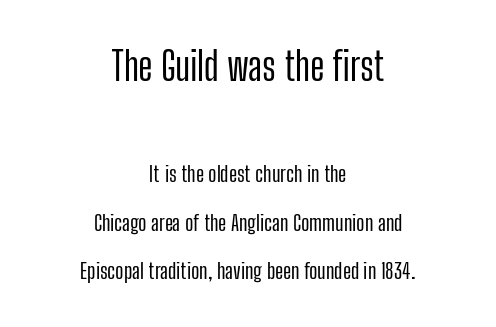
Q: Is the text italic (slanted)? A: No, it is upright.
Q: Is the typeface a serif or a sans-serif typeface? A: Sans-serif.
Q: Is the text underlined? A: No.
Q: How is the paragraph aligned? A: Centered.
Q: Is the spacing between letters normal or unusually wide? A: Normal.
Q: Is the spacing between lines tight, normal or loose? A: Loose.
Q: Which block of text is set in a larger size, the first (top) or the second (bottom)? A: The first (top) one.
Q: Width (condensed, normal, or wide)? A: Condensed.
Q: Stroke contrast? A: Low.
Q: x-height? A: Medium.
Q: Monospaced? A: No.
